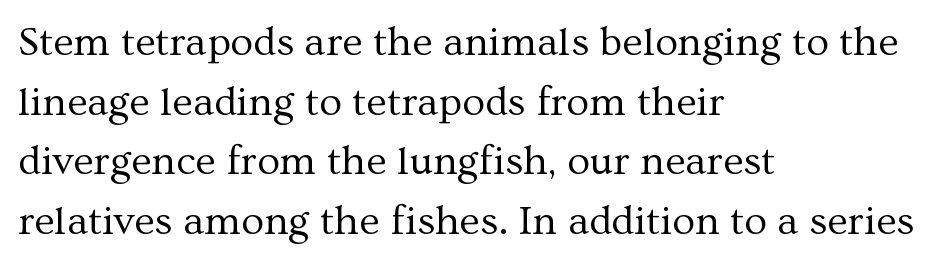
The image shows 42 px regular-weight serif type, upright; set left-aligned, normal line spacing (1.42x), normal letter spacing, not underlined; medium stroke contrast and a medium x-height.
